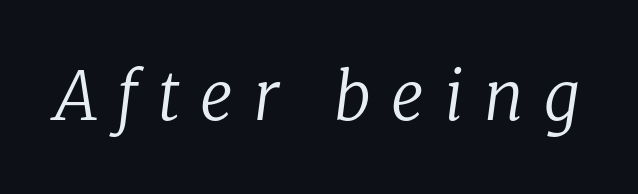
The image shows 66 px regular-weight serif type, italic (leaning right); set unusually wide letter spacing (+0.3 em), not underlined; low stroke contrast and a medium x-height.
